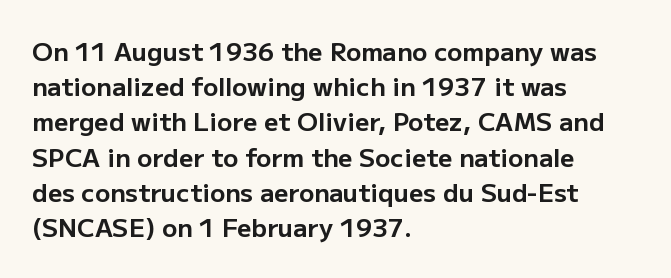
{"italic": "no", "bold": "yes", "underline": "no", "align": "left", "line_spacing": "normal", "line_spacing_ratio": 1.41, "letter_spacing": "normal", "letter_spacing_em": 0.0, "glyph_px": 25}
